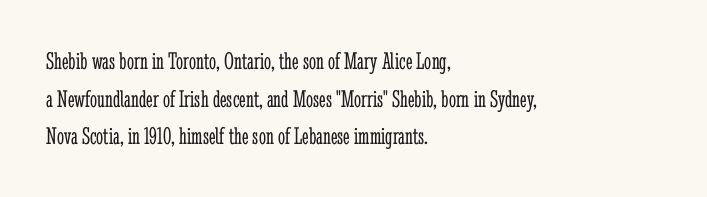
The face used here is rendered with its standard letterfit. Just letters on the line, the space beneath them empty. Caption: face not bold, strokes unweighted. Line spacing here is normal.
